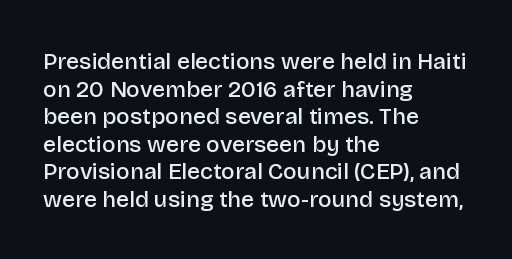
Q: Is the text bold? A: Semi-bold.
Q: Is the text italic (slanted)? A: No, it is upright.
Q: Is the text underlined? A: No.
Q: How is the paragraph aligned? A: Left-aligned.
Q: Is the spacing between letters normal or unusually wide? A: Normal.
